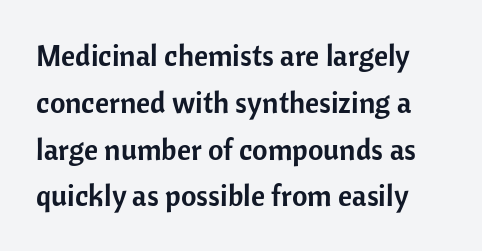
Q: Is the text italic (slanted)? A: No, it is upright.
Q: Is the typeface a serif or a sans-serif typeface? A: Sans-serif.
Q: Is the text underlined? A: No.
Q: Is the spacing between letters normal or unusually wide? A: Normal.
Q: Is the spacing between lines tight, normal or loose? A: Normal.
Q: Width (condensed, normal, or wide)? A: Normal.
Q: Stroke contrast? A: Low.
Q: x-height? A: Medium.
Q: Monospaced? A: No.
